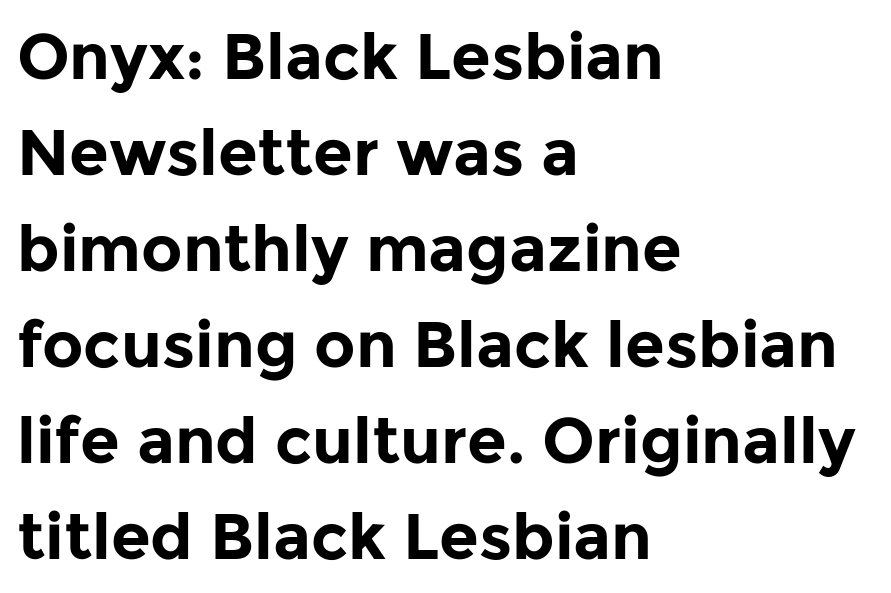
{"serif": "no", "italic": "no", "bold": "yes", "weight": "bold", "width": "normal", "stroke_contrast": "low", "x_height": "medium", "monospaced": "no", "underline": "no", "align": "left", "line_spacing": "normal", "line_spacing_ratio": 1.5, "letter_spacing": "normal", "letter_spacing_em": 0.0, "glyph_px": 64}
